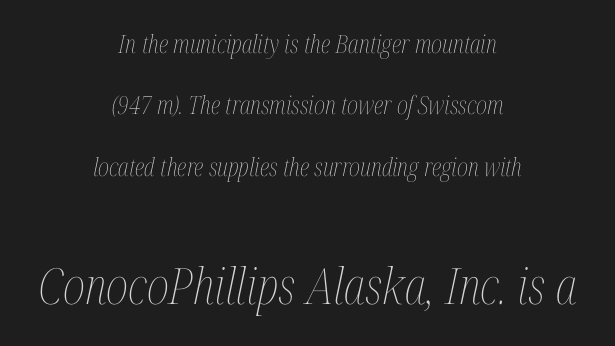
The image shows 50 px thin, condensed type, italic (leaning right); set centered, loose line spacing (2.46x), normal letter spacing, not underlined; the second (bottom) block is 2.0x larger; medium stroke contrast and a medium x-height.
